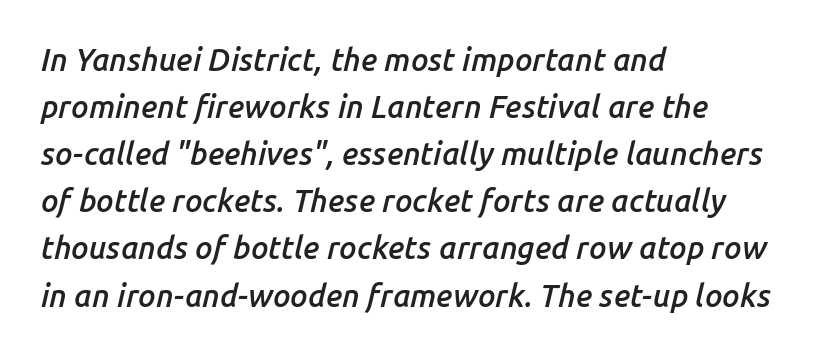
Notice how the passage keeps a crisp vertical edge on the left only. No word sits above an underline. Words appear dense and cohesive because spacing is normal. The characters look somewhat weighty, a semibold short of true bold. Posture: slanted. In terms of leading, this rendering sits right in the middle.
